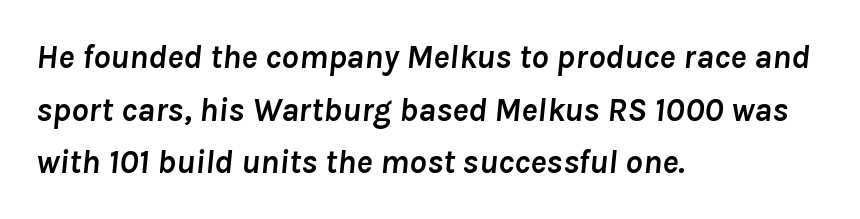
{"italic": "yes", "lean": "right", "slant_degrees": 8, "bold": "yes", "weight": "semibold", "width": "normal", "stroke_contrast": "low", "x_height": "medium", "monospaced": "no", "underline": "no", "align": "left", "line_spacing": "normal", "line_spacing_ratio": 1.55, "letter_spacing": "normal", "letter_spacing_em": 0.0, "glyph_px": 34}
